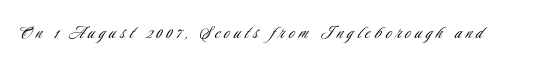
Q: Is the text bold? A: No.
Q: Is the text italic (slanted)? A: Yes.
Q: Is the text underlined? A: No.
Q: Is the spacing between letters normal or unusually wide? A: Unusually wide.
